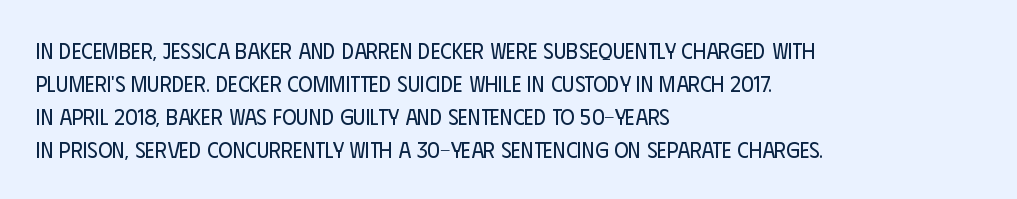
The image shows 22 px text type, upright; set left-aligned, normal line spacing (1.5x), normal letter spacing, not underlined.
